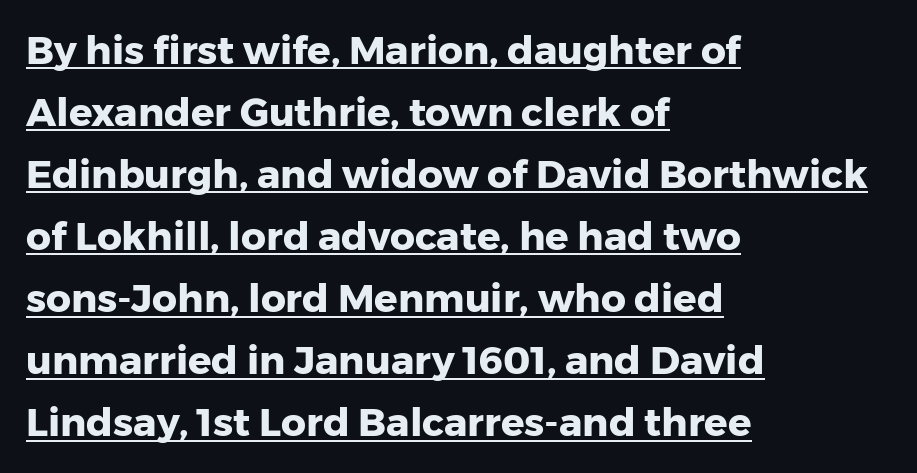
The image shows 39 px heavy sans-serif type, upright; set left-aligned, normal line spacing (1.59x), normal letter spacing, underlined; low stroke contrast and a medium x-height.
